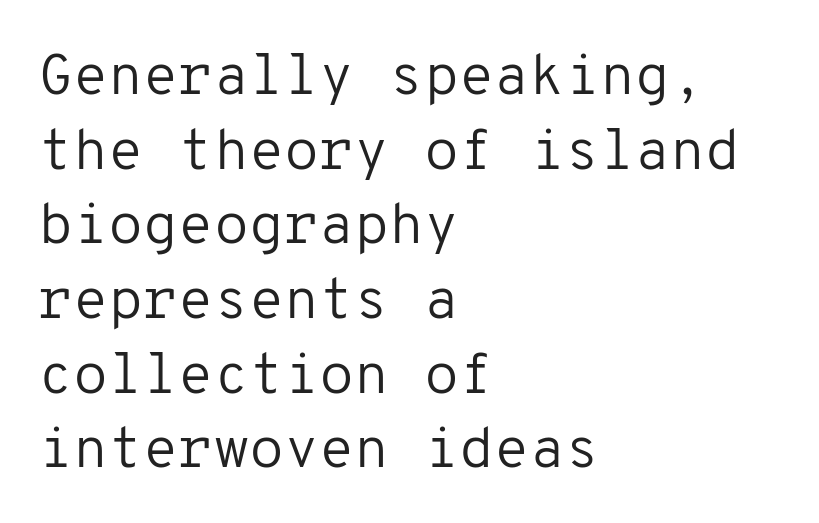
The image shows 57 px regular-weight sans-serif type, upright, monospaced; set left-aligned, normal line spacing (1.31x), normal letter spacing, not underlined; low stroke contrast and a medium x-height.
